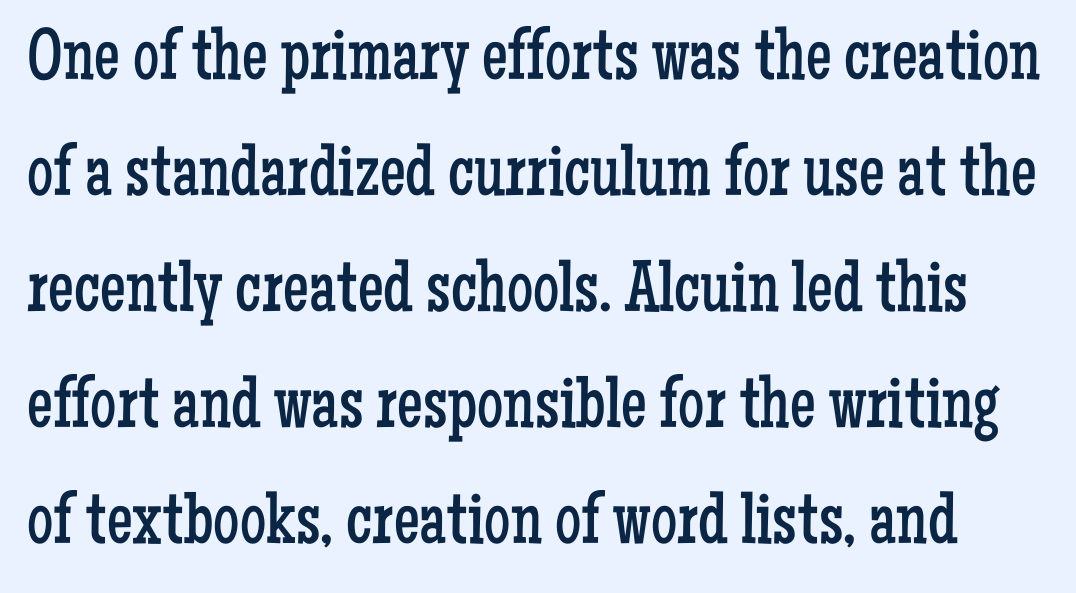
The lettering stays uniformly vertical, giving the passage a roman look. These lines are rendered in a variable-pitch font. Vertically, the passage feels balanced, rows spaced as you'd expect. Unlike a clean sans, this face finishes its strokes with serifs.
